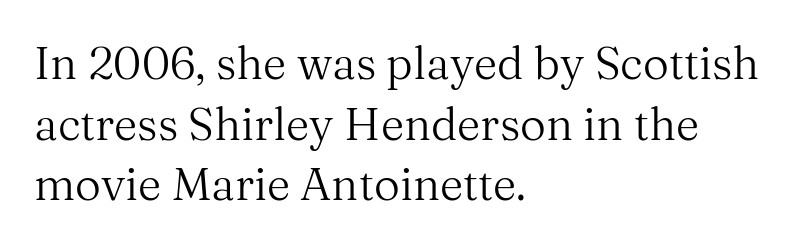
{"serif": "yes", "italic": "no", "bold": "no", "weight": "regular", "width": "normal", "stroke_contrast": "medium", "x_height": "medium", "monospaced": "no", "underline": "no", "align": "left", "line_spacing": "normal", "line_spacing_ratio": 1.35, "letter_spacing": "normal", "letter_spacing_em": 0.0, "glyph_px": 45}
